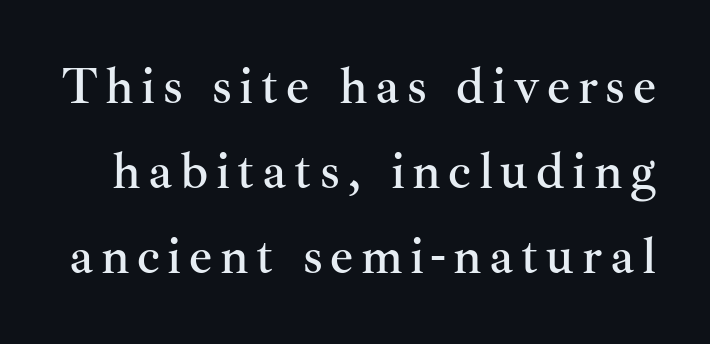
The image shows 51 px serif type, upright; set normal line spacing (1.67x), not underlined; medium stroke contrast and a small x-height.
